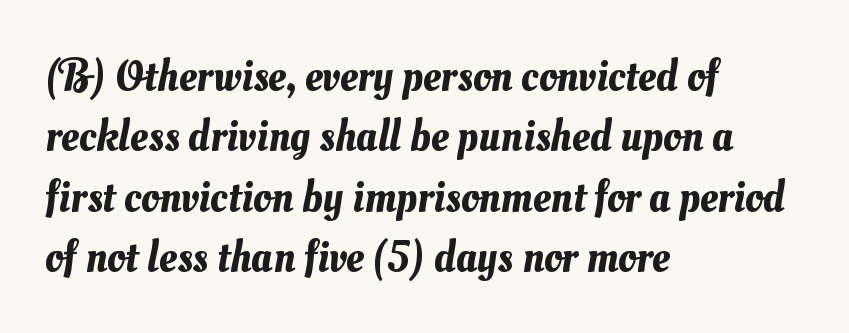
The image shows 44 px text type; set left-aligned, normal line spacing (1.37x), normal letter spacing, not underlined; medium stroke contrast and a small x-height.
